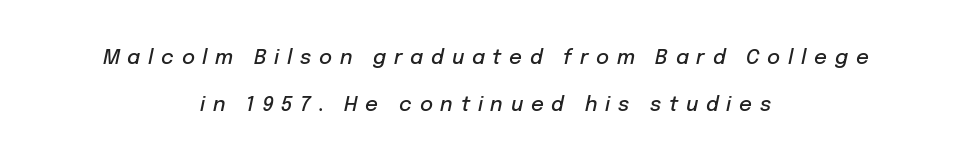
Q: Is the text bold? A: Semi-bold.
Q: Is the text italic (slanted)? A: Yes, it leans right by about 12 degrees.
Q: Is the text underlined? A: No.
Q: How is the paragraph aligned? A: Centered.
Q: Is the spacing between letters normal or unusually wide? A: Unusually wide.
Q: Is the spacing between lines tight, normal or loose? A: Loose.
